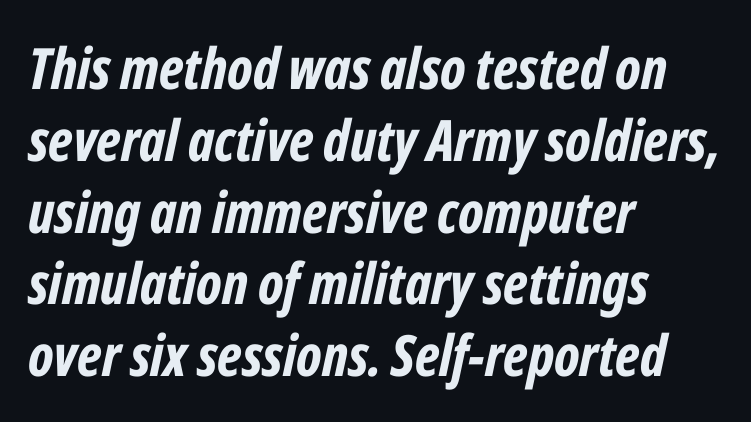
How heavy is the stroke? Heavy — this is a bold. You could not count columns in this text — the font is proportionally spaced. The ragged edge is on the right, which tells us the setting is flush left. The lines sit at an ordinary, default distance from one another. Designer's note — italics engaged.
